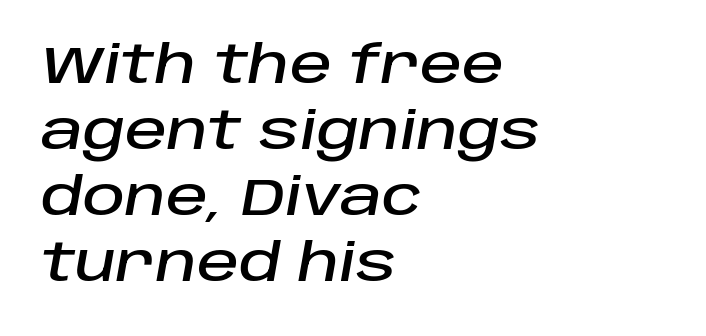
The image shows 52 px text type, italic (leaning right); set left-aligned, normal line spacing (1.27x), normal letter spacing, not underlined; low stroke contrast and a large x-height.
